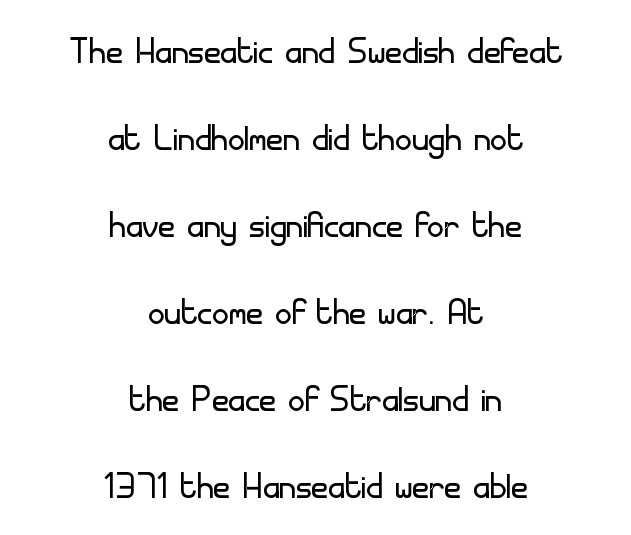
The image shows 46 px light sans-serif type, upright; set centered, line spacing 1.89x, normal letter spacing, not underlined; low stroke contrast and a small x-height.
